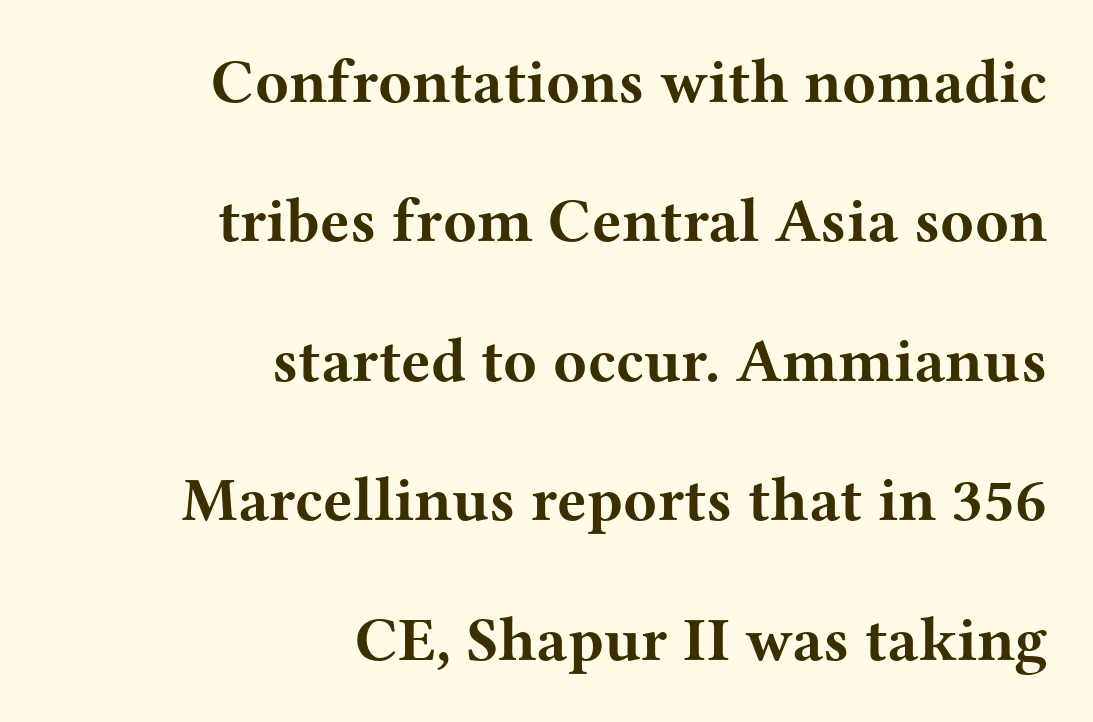
The text block is weighted toward the right margin, trailing off unevenly leftward. Unlike italic type, these characters show no tilt at all. One glance says open: line gaps are wider than usual. On the weight axis this lands at bold, roughly 700. This rendering features lettering with no underline. Tracking here is standard; glyphs follow each other at the usual distance.
